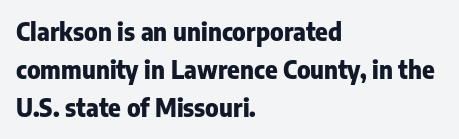
The space between consecutive lines is moderate. Alignment: flush left. The passage shown is not underscored anywhere. The type is set solid horizontally, with unmodified tracking. The characters look thick and weighty, a clear bold. Unlike italic type, these characters show no tilt at all.
